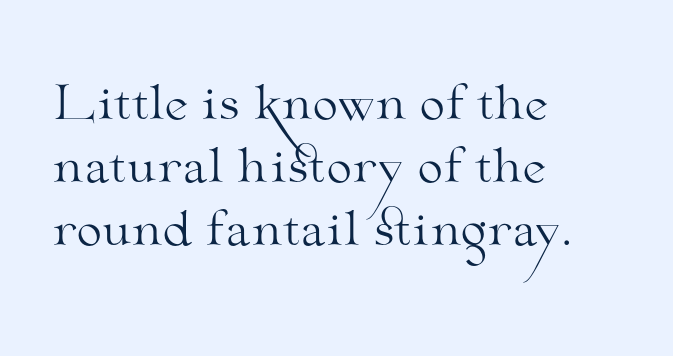
The image shows 46 px light, wide serif type, upright; set left-aligned, normal line spacing (1.37x), normal letter spacing, not underlined; medium stroke contrast and a small x-height.
